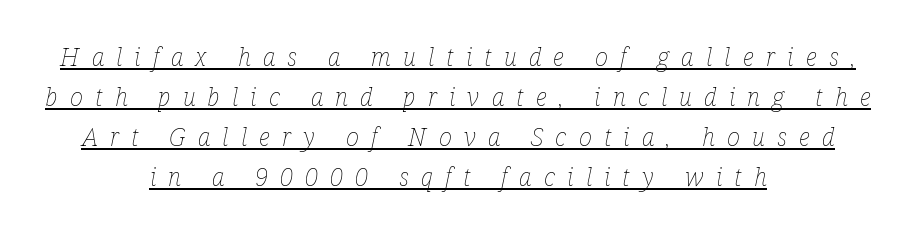
{"italic": "yes", "lean": "right", "slant_degrees": 12, "bold": "no", "underline": "yes", "align": "center", "line_spacing": "normal", "line_spacing_ratio": 1.6, "letter_spacing": "wide", "letter_spacing_em": 0.49, "glyph_px": 25}
